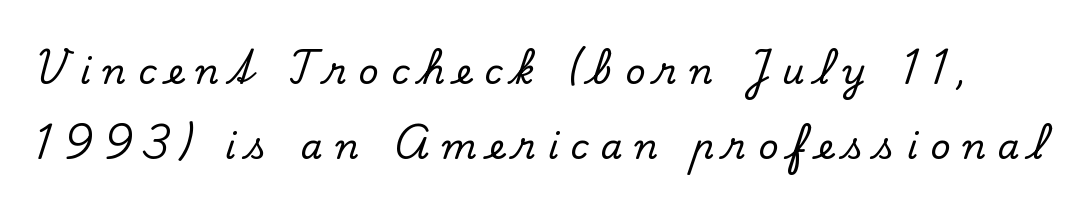
Q: Is the text italic (slanted)? A: Yes.
Q: Is the typeface a serif or a sans-serif typeface? A: Serif.
Q: Is the text underlined? A: No.
Q: Is the spacing between letters normal or unusually wide? A: Unusually wide.
Q: Is the spacing between lines tight, normal or loose? A: Loose.
Q: Width (condensed, normal, or wide)? A: Normal.
Q: Stroke contrast? A: Low.
Q: x-height? A: Small.
Q: Monospaced? A: No.
